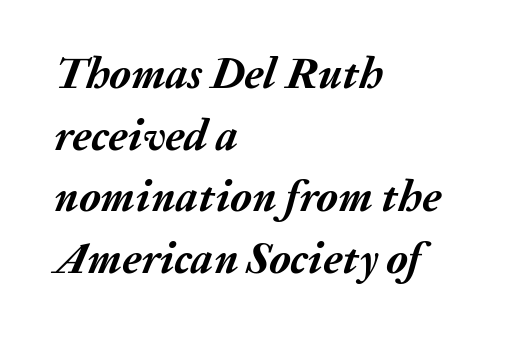
The image shows 44 px semibold type, italic (leaning right); set left-aligned, normal line spacing (1.4x), normal letter spacing, not underlined; medium stroke contrast and a medium x-height.
